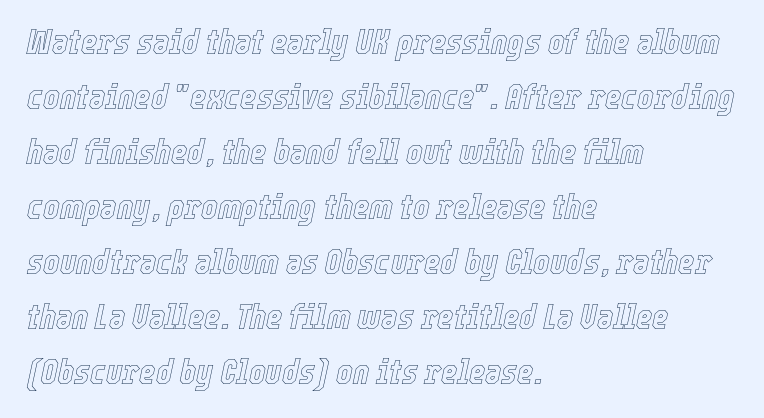
The image shows 35 px condensed type, italic (leaning right); set left-aligned, normal line spacing (1.57x), normal letter spacing, not underlined; a medium x-height.
